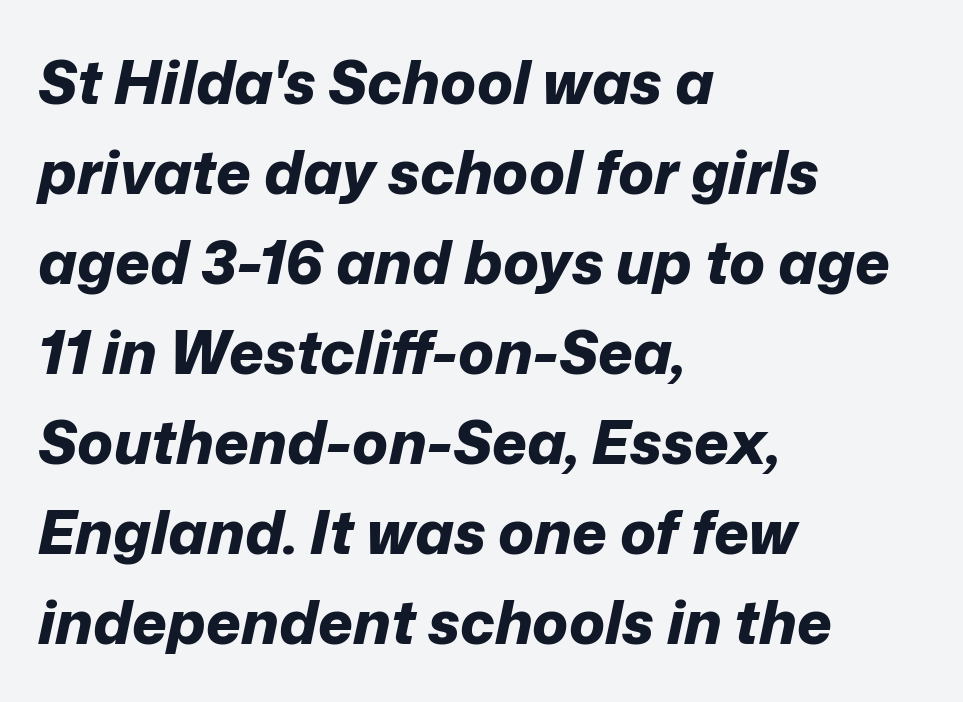
In terms of letterspacing, this is plain default setting. The face used here has the dense, thick strokes of a bold. The vertical gap from one line to the next is medium. The passage shown is typed in a proportional face where columns would drift. The axis of the letterforms is tilted away from vertical.
